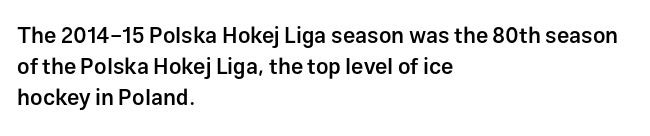
{"italic": "no", "bold": "semi", "underline": "no", "align": "left", "line_spacing": "normal", "line_spacing_ratio": 1.41, "letter_spacing": "normal", "letter_spacing_em": 0.0, "glyph_px": 22}
